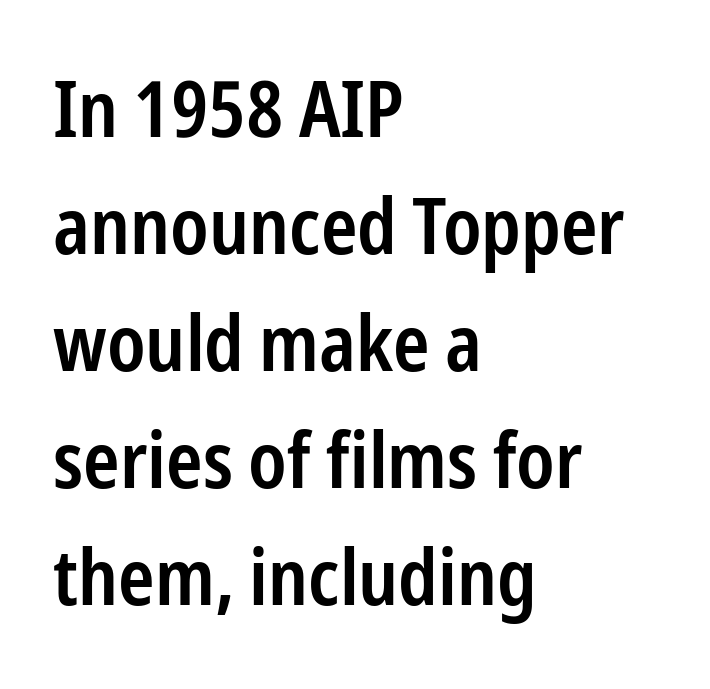
{"serif": "no", "italic": "no", "bold": "semi", "weight": "semibold", "width": "condensed", "stroke_contrast": "low", "x_height": "medium", "monospaced": "no", "underline": "no", "align": "left", "line_spacing": "normal", "line_spacing_ratio": 1.5, "letter_spacing": "normal", "letter_spacing_em": 0.0, "glyph_px": 78}
